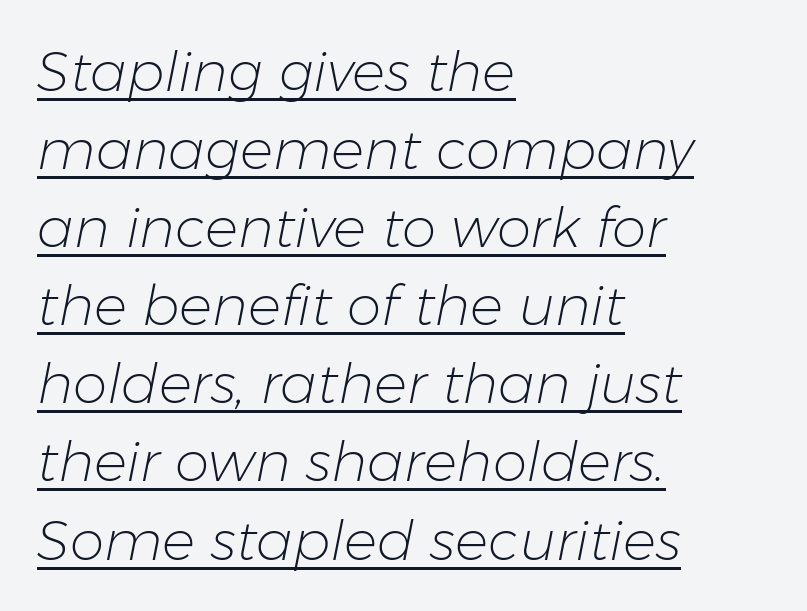
The image shows 55 px light type, italic (leaning right); set left-aligned, normal line spacing (1.42x), normal letter spacing, underlined; low stroke contrast and a medium x-height.
